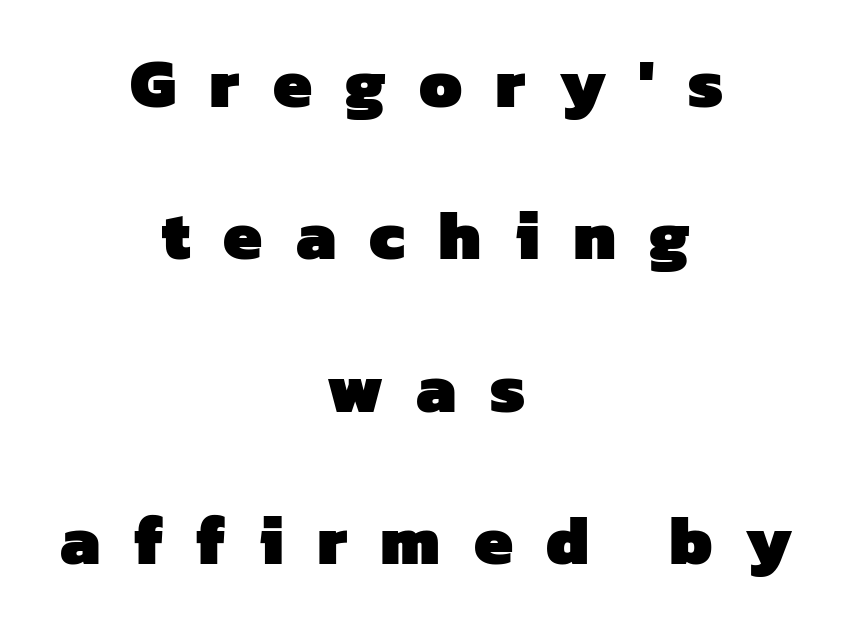
{"serif": "no", "bold": "yes", "weight": "heavy", "width": "normal", "stroke_contrast": "low", "x_height": "medium", "monospaced": "no", "underline": "no", "align": "center", "line_spacing": "loose", "line_spacing_ratio": 2.21, "letter_spacing": "wide", "letter_spacing_em": 0.48, "glyph_px": 69}
